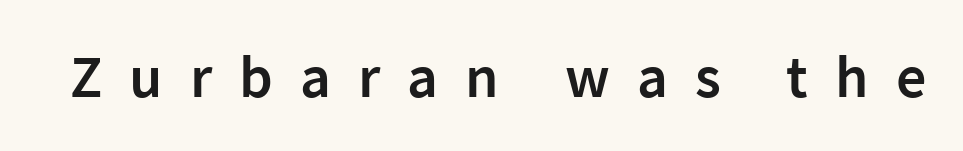
The image shows 60 px semibold sans-serif type, upright; set unusually wide letter spacing (+0.45 em), not underlined; low stroke contrast and a medium x-height.
